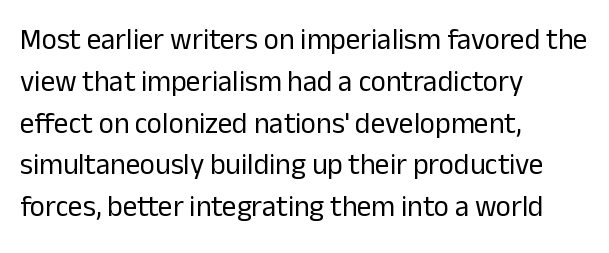
{"serif": "no", "italic": "no", "bold": "no", "weight": "regular", "width": "normal", "stroke_contrast": "low", "x_height": "medium", "monospaced": "no", "underline": "no", "align": "left", "line_spacing": "normal", "line_spacing_ratio": 1.44, "letter_spacing": "normal", "letter_spacing_em": 0.0, "glyph_px": 29}
